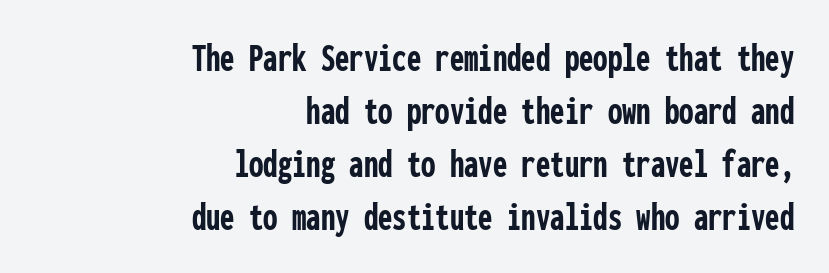
Characters follow at the spacing the type designer built in. Is there much room between lines? A standard amount, neither cramped nor airy. The characters display no serif detailing; their extremities are plain. Monospaced: the letters line up in strict vertical columns. The face used here has the dense, thick strokes of a bold.
